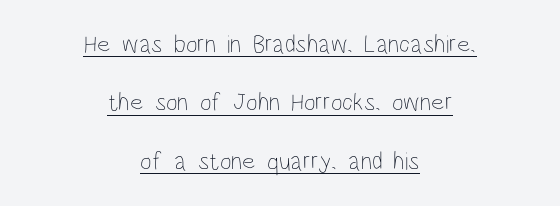
{"italic": "no", "bold": "no", "underline": "yes", "align": "center", "line_spacing": "loose", "line_spacing_ratio": 2.34, "letter_spacing": "normal", "letter_spacing_em": 0.0, "glyph_px": 25}
